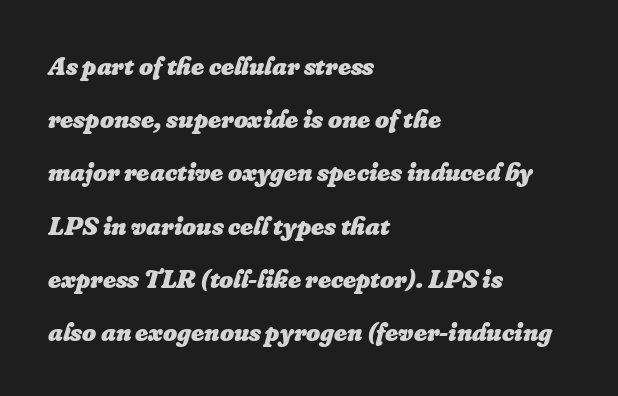
{"italic": "yes", "lean": "right", "slant_degrees": 16, "bold": "yes", "underline": "no", "align": "left", "line_spacing": "loose", "line_spacing_ratio": 1.97, "letter_spacing": "normal", "letter_spacing_em": 0.0, "glyph_px": 27}
